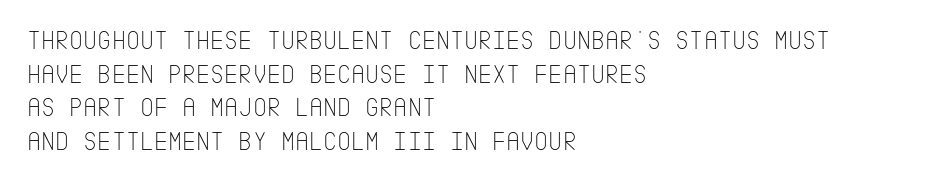
{"italic": "no", "bold": "no", "underline": "no", "align": "left", "line_spacing": "normal", "line_spacing_ratio": 1.25, "letter_spacing": "normal", "letter_spacing_em": 0.0, "glyph_px": 27}
